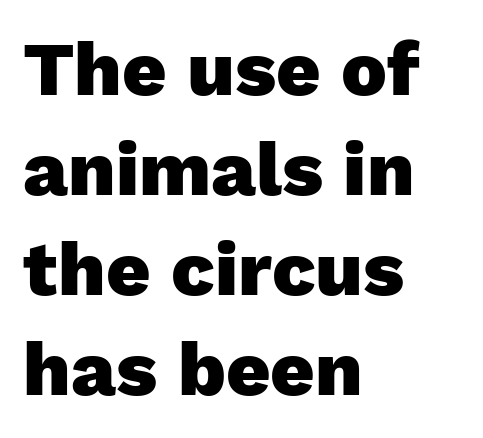
{"serif": "no", "italic": "no", "bold": "yes", "weight": "heavy", "width": "normal", "stroke_contrast": "low", "x_height": "medium", "monospaced": "no", "underline": "no", "align": "left", "line_spacing": "normal", "line_spacing_ratio": 1.3, "letter_spacing": "normal", "letter_spacing_em": 0.0, "glyph_px": 77}
